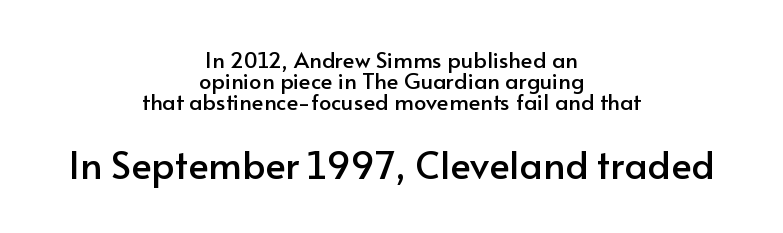
The image shows 38 px sans-serif type, upright; set centered, tight line spacing (0.96x), normal letter spacing, not underlined; the second (bottom) block is 1.73x larger; low stroke contrast and a small x-height.
